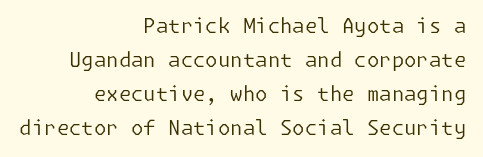
The setting favours the right margin, as signatures and pull-quotes sometimes do. Each row of text sits above clean, open space. Rows of type keep a routine distance in the vertical direction. Bold? No — there's no thickening of the strokes.
